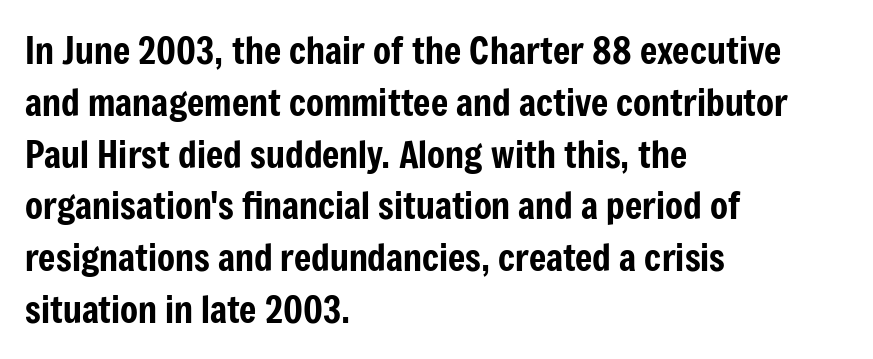
The lines sit at an ordinary, default distance from one another. Casual observation: everything's shoved over to the left. Inter-character spacing is left at the font's built-in metrics. A clean baseline with only descenders dipping below it. The face used here is proportionally spaced, like ordinary book or web type. These lines are composed in type without serifs.
